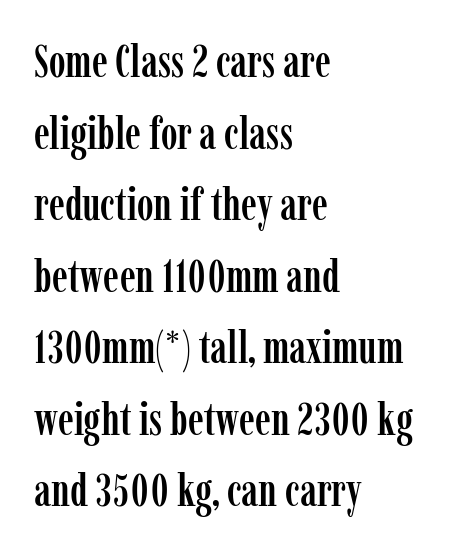
Q: Is the text italic (slanted)? A: No, it is upright.
Q: Is the typeface a serif or a sans-serif typeface? A: Serif.
Q: Is the text underlined? A: No.
Q: How is the paragraph aligned? A: Left-aligned.
Q: Is the spacing between letters normal or unusually wide? A: Normal.
Q: Is the spacing between lines tight, normal or loose? A: Normal.
Q: Width (condensed, normal, or wide)? A: Condensed.
Q: Stroke contrast? A: Low.
Q: x-height? A: Medium.
Q: Monospaced? A: No.
